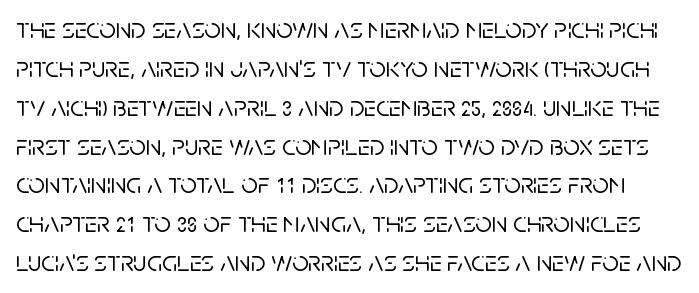
{"serif": "no", "italic": "no", "width": "normal", "stroke_contrast": "low", "x_height": "large", "monospaced": "no", "underline": "no", "line_spacing": "normal", "line_spacing_ratio": 1.34, "letter_spacing": "normal", "letter_spacing_em": 0.0, "glyph_px": 29}
